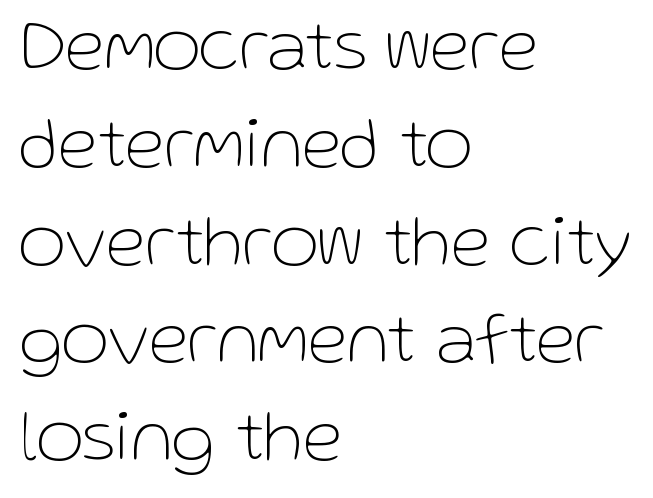
The words here are not underlined. Every character sits straight up, as roman type does. The tracking reads as untouched default to a designer's eye. Note the varied advance widths — an 'i' is clearly narrower than an 'm'. Nothing heavy about these letters — not bold at all.
